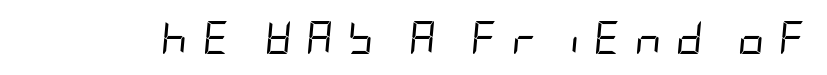
{"italic": "yes", "lean": "right", "slant_degrees": 5, "bold": "no", "weight": "regular", "width": "condensed", "stroke_contrast": "low", "x_height": "large", "underline": "no", "letter_spacing": "wide", "letter_spacing_em": 0.43, "glyph_px": 33}
